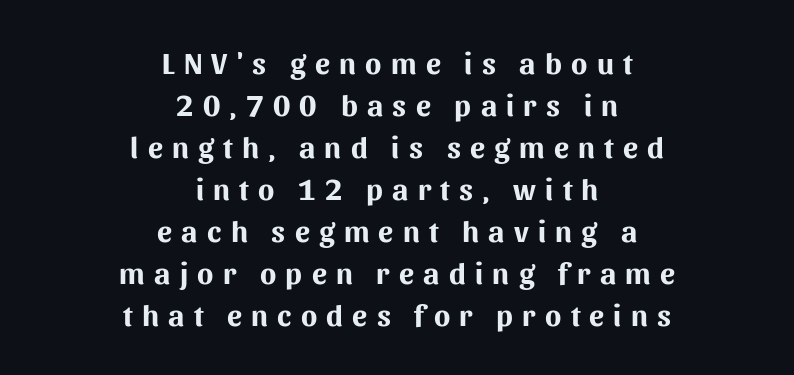
{"serif": "no", "italic": "no", "bold": "yes", "weight": "bold", "width": "normal", "stroke_contrast": "medium", "x_height": "medium", "monospaced": "no", "underline": "no", "align": "center", "line_spacing": "normal", "line_spacing_ratio": 1.4, "letter_spacing": "wide", "letter_spacing_em": 0.31, "glyph_px": 30}
